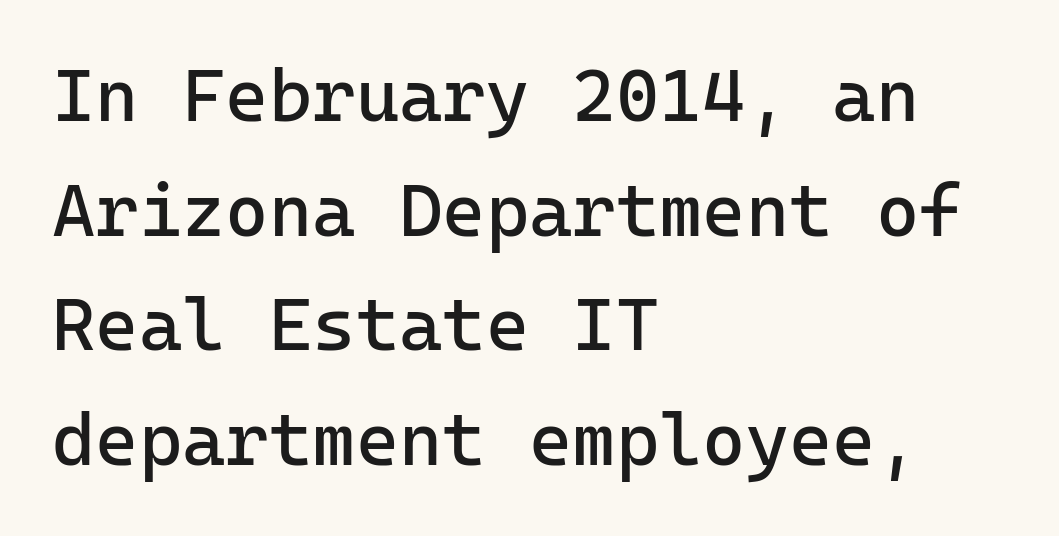
The image shows 74 px regular-weight sans-serif type, upright, monospaced; set left-aligned, normal line spacing (1.55x), normal letter spacing, not underlined; low stroke contrast and a medium x-height.
